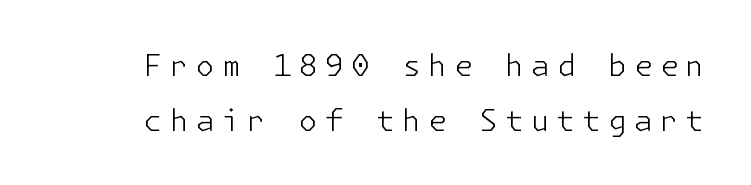
{"serif": "no", "italic": "no", "bold": "no", "weight": "light", "width": "normal", "stroke_contrast": "low", "x_height": "medium", "underline": "no", "line_spacing_ratio": 1.84, "letter_spacing": "wide", "letter_spacing_em": 0.24, "glyph_px": 30}
